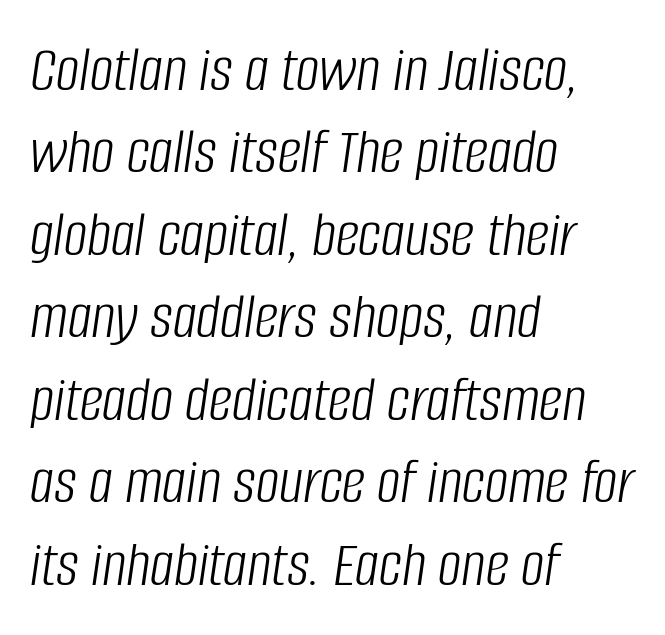
Does extra space separate the letters? No, they use regular spacing. This is oblique type, the kind used for emphasis or titles. What's the leading like? Ordinary, nothing unusual. Heaviness? Minimal to ordinary, like unemphasized prose.
